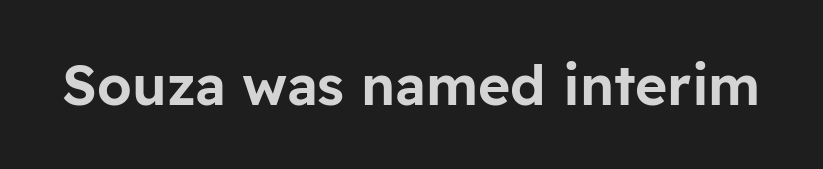
The image shows 55 px sans-serif type, upright; set normal letter spacing, not underlined; low stroke contrast and a medium x-height.
